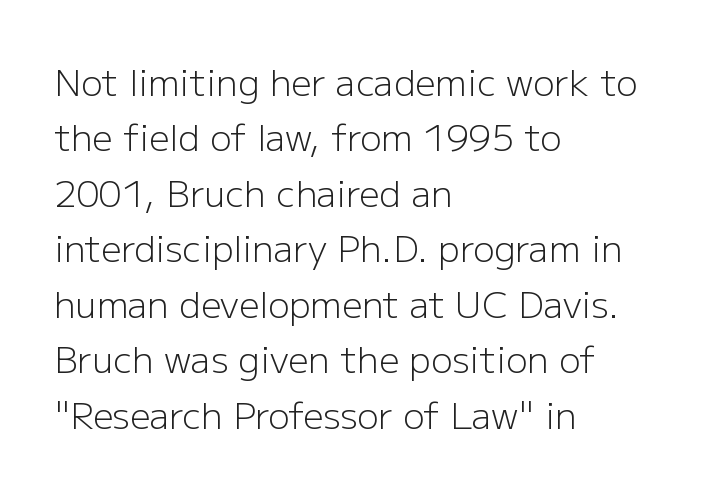
Q: Is the text bold? A: No.
Q: Is the text italic (slanted)? A: No, it is upright.
Q: Is the typeface a serif or a sans-serif typeface? A: Sans-serif.
Q: Is the text underlined? A: No.
Q: How is the paragraph aligned? A: Left-aligned.
Q: Is the spacing between letters normal or unusually wide? A: Normal.
Q: Is the spacing between lines tight, normal or loose? A: Normal.
Q: Width (condensed, normal, or wide)? A: Normal.
Q: Stroke contrast? A: Low.
Q: x-height? A: Medium.
Q: Monospaced? A: No.
